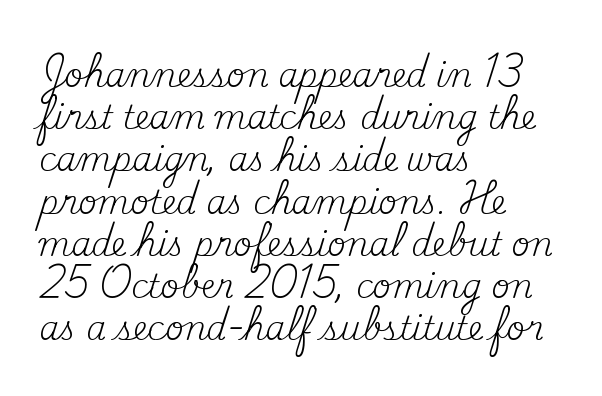
The image shows 32 px regular-weight serif type; set left-aligned, normal line spacing (1.32x), normal letter spacing, not underlined; medium stroke contrast and a small x-height.
